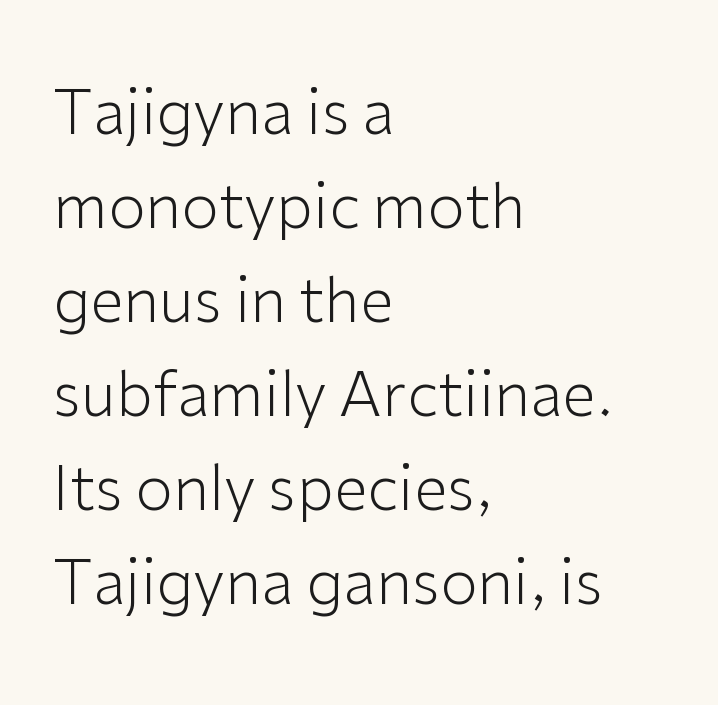
Every character sits straight up, as roman type does. Letters rest on an invisible, unmarked baseline. A normal amount of white space separates one row of letters from the next. The font sits on the lighter half of the weight spectrum, regular included. Spacing between characters is what you'd get straight out of the box. A typesetter would label this face a sans.
